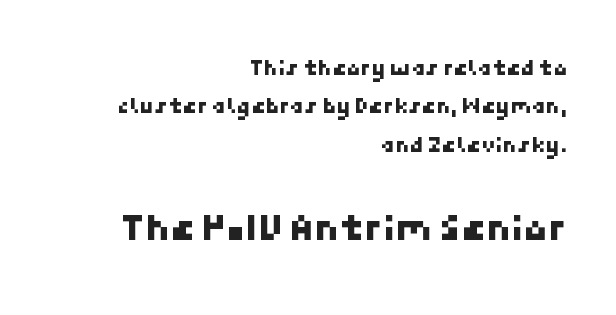
{"serif": "no", "width": "normal", "stroke_contrast": "low", "x_height": "medium", "underline": "no", "align": "right", "line_spacing": "normal", "line_spacing_ratio": 1.67, "letter_spacing": "normal", "letter_spacing_em": 0.0, "larger_block": "second", "size_ratio": 1.74, "glyph_px": 40}
